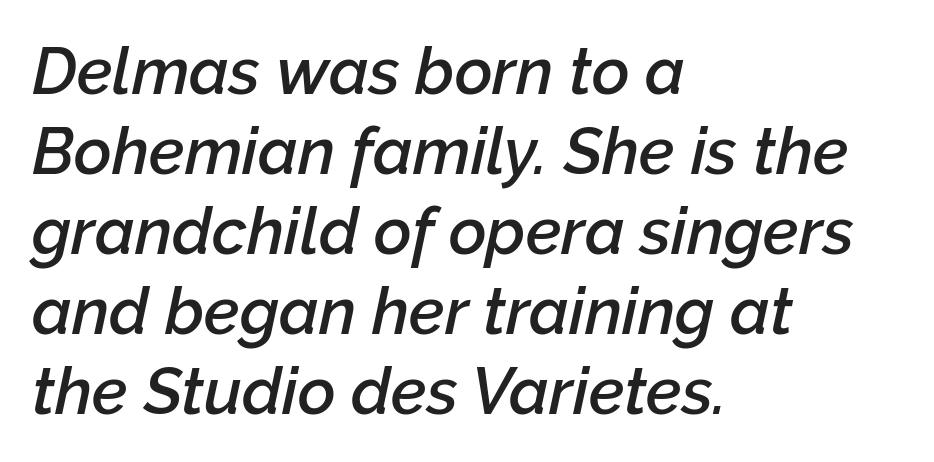
{"italic": "yes", "lean": "right", "slant_degrees": 12, "bold": "semi", "weight": "semibold", "width": "normal", "stroke_contrast": "low", "x_height": "medium", "monospaced": "no", "underline": "no", "align": "left", "line_spacing_ratio": 1.23, "letter_spacing": "normal", "letter_spacing_em": 0.0, "glyph_px": 65}
